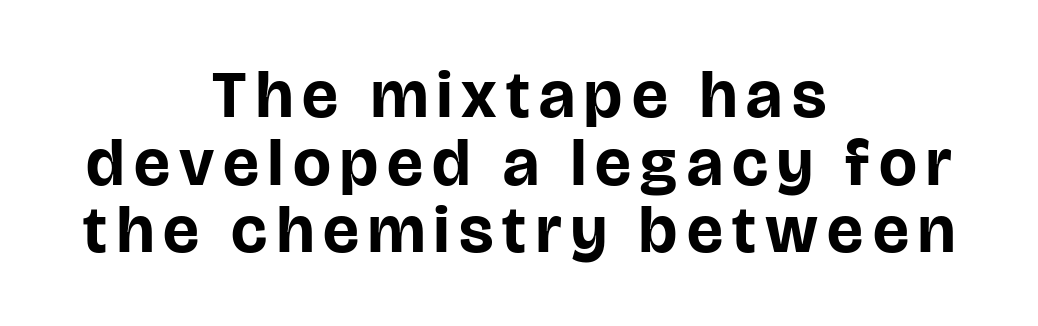
The image shows 67 px bold sans-serif type, upright; set centered, tight line spacing (1.01x), not underlined; low stroke contrast and a large x-height.
